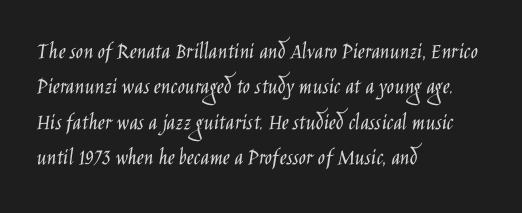
Q: Is the text bold? A: No.
Q: Is the text italic (slanted)? A: Yes.
Q: Is the text underlined? A: No.
Q: How is the paragraph aligned? A: Left-aligned.
Q: Is the spacing between letters normal or unusually wide? A: Normal.
Q: Is the spacing between lines tight, normal or loose? A: Normal.
